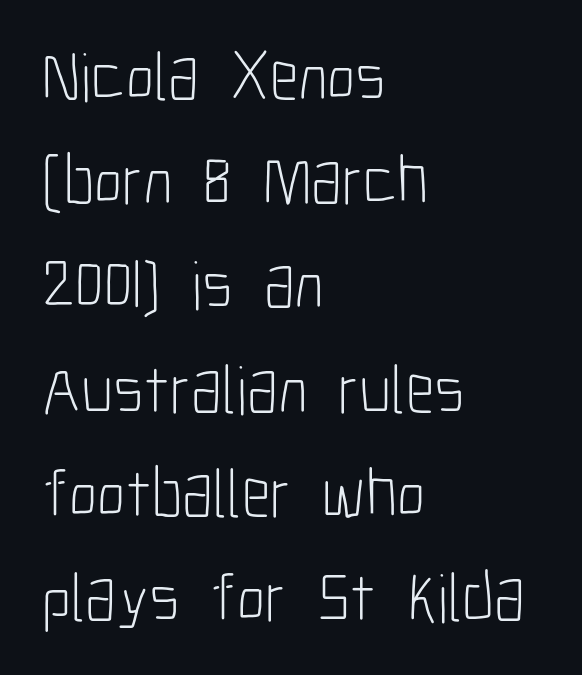
{"serif": "no", "italic": "no", "bold": "no", "weight": "light", "width": "condensed", "stroke_contrast": "low", "x_height": "medium", "monospaced": "no", "underline": "no", "align": "left", "line_spacing": "normal", "line_spacing_ratio": 1.51, "letter_spacing": "normal", "letter_spacing_em": 0.0, "glyph_px": 69}
